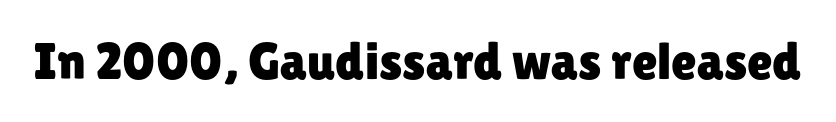
Check the space under the baseline: it is left empty. Vertical strokes here are truly vertical. Letterform terminals end flat and unadorned throughout the passage. The rendering keeps characters at their native spacing. These lines are rendered in a variable-pitch font.
